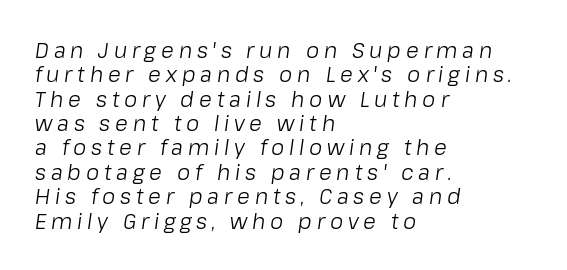
The image shows 21 px text type, italic (leaning right); set left-aligned, line spacing 1.16x, unusually wide letter spacing (+0.23 em), not underlined.
